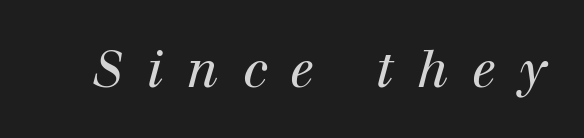
{"serif": "yes", "italic": "yes", "lean": "right", "slant_degrees": 12, "bold": "no", "weight": "regular", "width": "normal", "stroke_contrast": "high", "x_height": "medium", "monospaced": "no", "underline": "no", "letter_spacing": "wide", "letter_spacing_em": 0.47, "glyph_px": 51}
